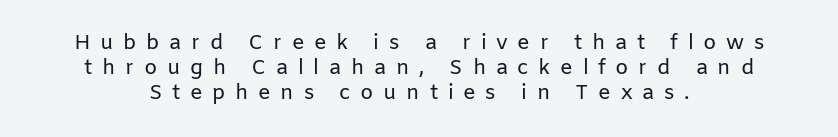
The image shows 21 px text type, upright; set centered, line spacing 1.18x, unusually wide letter spacing (+0.46 em), not underlined.
